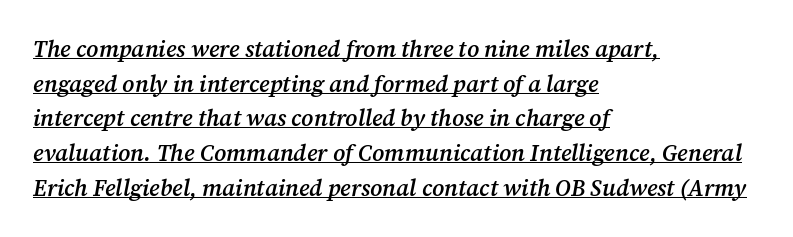
Q: Is the text bold? A: Semi-bold.
Q: Is the text italic (slanted)? A: Yes, it leans right by about 12 degrees.
Q: Is the text underlined? A: Yes.
Q: How is the paragraph aligned? A: Left-aligned.
Q: Is the spacing between letters normal or unusually wide? A: Normal.
Q: Is the spacing between lines tight, normal or loose? A: Normal.
